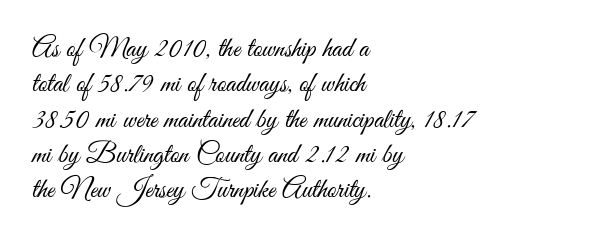
Q: Is the text bold? A: No.
Q: Is the text italic (slanted)? A: Yes.
Q: Is the typeface a serif or a sans-serif typeface? A: Sans-serif.
Q: Is the text underlined? A: No.
Q: How is the paragraph aligned? A: Left-aligned.
Q: Is the spacing between letters normal or unusually wide? A: Normal.
Q: Is the spacing between lines tight, normal or loose? A: Normal.
Q: Width (condensed, normal, or wide)? A: Condensed.
Q: Stroke contrast? A: Medium.
Q: x-height? A: Small.
Q: Monospaced? A: No.
